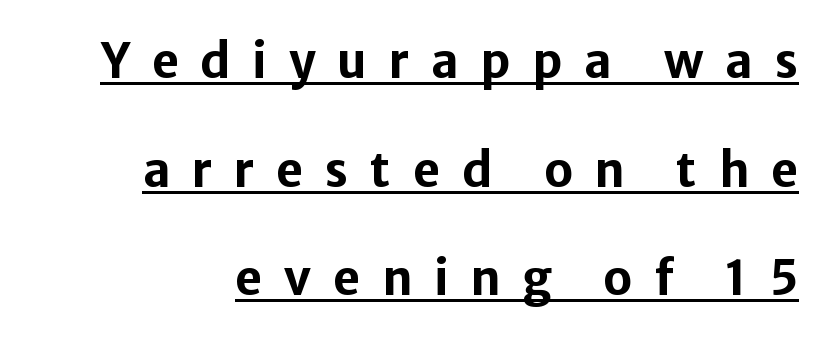
Q: Is the text bold? A: Yes.
Q: Is the text italic (slanted)? A: No, it is upright.
Q: Is the typeface a serif or a sans-serif typeface? A: Sans-serif.
Q: Is the text underlined? A: Yes.
Q: Is the spacing between letters normal or unusually wide? A: Unusually wide.
Q: Is the spacing between lines tight, normal or loose? A: Loose.
Q: Width (condensed, normal, or wide)? A: Normal.
Q: Stroke contrast? A: Low.
Q: x-height? A: Medium.
Q: Monospaced? A: No.
